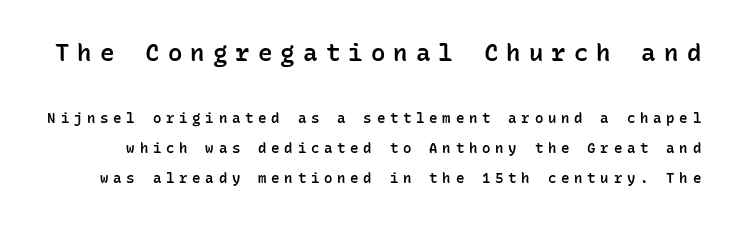
Q: Is the text bold? A: Semi-bold.
Q: Is the text italic (slanted)? A: No, it is upright.
Q: Is the text underlined? A: No.
Q: Is the spacing between letters normal or unusually wide? A: Unusually wide.
Q: Is the spacing between lines tight, normal or loose? A: Loose.
Q: Which block of text is set in a larger size, the first (top) or the second (bottom)? A: The first (top) one.
